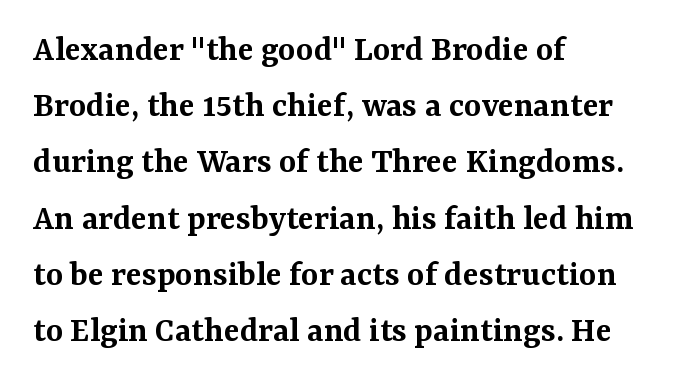
As a designer I'd log this as weight 600, semibold. The lines sit at an ordinary, default distance from one another. A typesetter would call this proportional, since set widths differ per character. Classification — serif.
